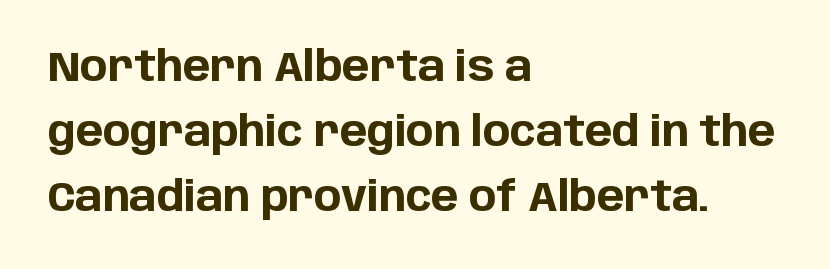
Check under the words: just untouched page. The rendering keeps characters at their native spacing. Leading matches the norm, producing a regular column. Stroke thickness is high; the sample reads as a true bold. The glyphs in this specimen are sans serif.
